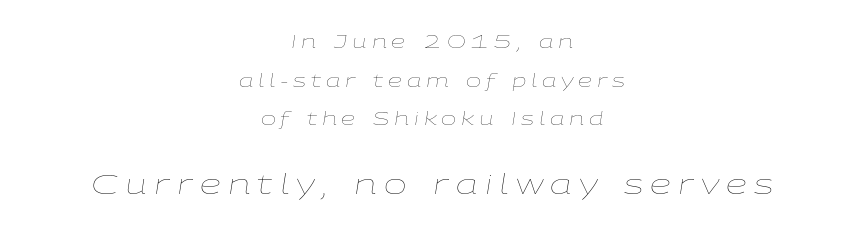
Q: Is the text bold? A: No.
Q: Is the text italic (slanted)? A: Yes, it leans right by about 9 degrees.
Q: Is the text underlined? A: No.
Q: How is the paragraph aligned? A: Centered.
Q: Is the spacing between letters normal or unusually wide? A: Unusually wide.
Q: Is the spacing between lines tight, normal or loose? A: Loose.
Q: Which block of text is set in a larger size, the first (top) or the second (bottom)? A: The second (bottom) one.
